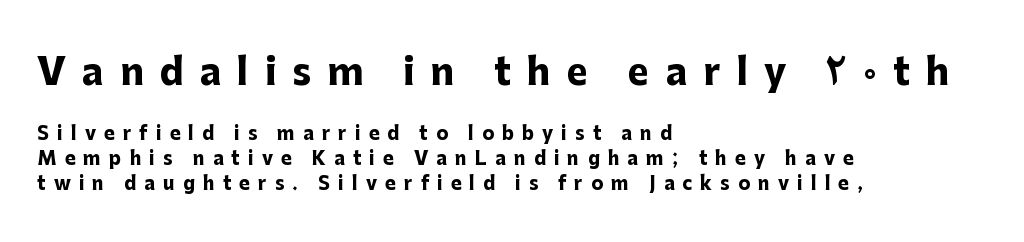
{"serif": "no", "italic": "no", "bold": "yes", "weight": "heavy", "width": "normal", "stroke_contrast": "low", "x_height": "medium", "monospaced": "no", "underline": "no", "align": "left", "line_spacing": "normal", "line_spacing_ratio": 1.39, "letter_spacing": "wide", "letter_spacing_em": 0.45, "larger_block": "first", "size_ratio": 2.0, "glyph_px": 36}
